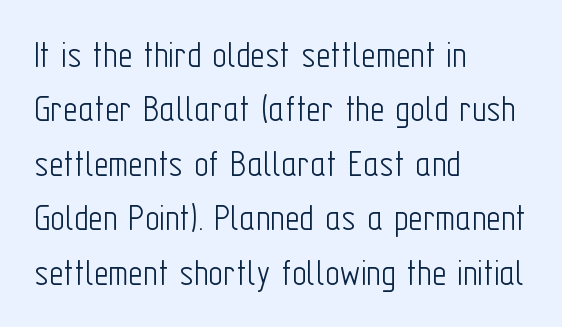
The image shows 40 px light, condensed sans-serif type, upright; set left-aligned, normal line spacing (1.36x), normal letter spacing, not underlined; low stroke contrast and a medium x-height.
